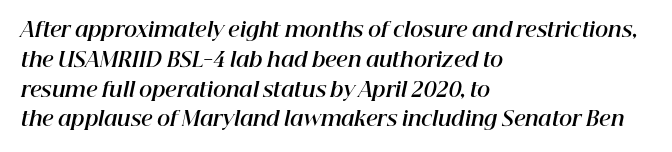
Q: Is the text bold? A: Yes.
Q: Is the text italic (slanted)? A: Yes, it leans right by about 12 degrees.
Q: Is the text underlined? A: No.
Q: How is the paragraph aligned? A: Left-aligned.
Q: Is the spacing between letters normal or unusually wide? A: Normal.
Q: Is the spacing between lines tight, normal or loose? A: Normal.
